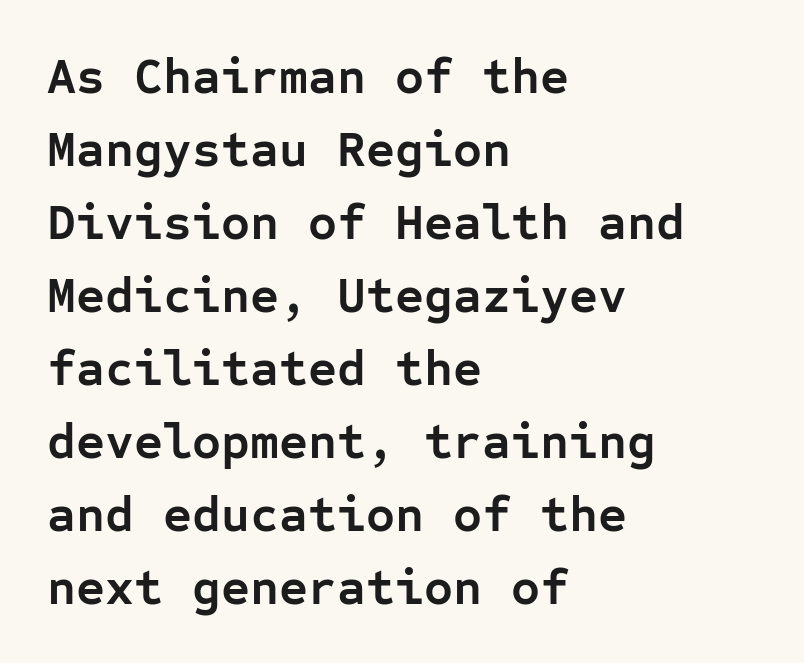
The image shows 50 px semibold sans-serif type, upright, monospaced; set left-aligned, normal line spacing (1.46x), normal letter spacing, not underlined; low stroke contrast and a medium x-height.
